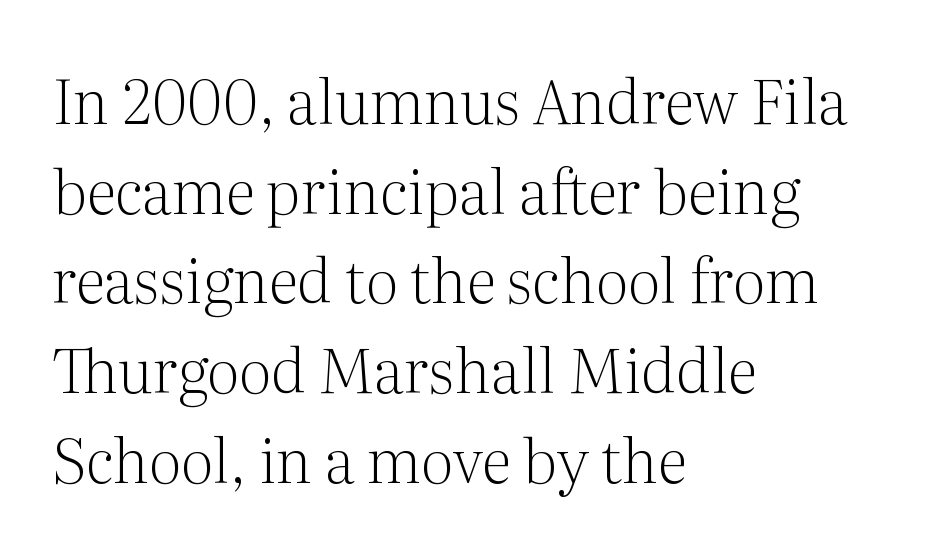
Observe the ordinary spacing: letters are neighbours, not strangers. The lettering holds an erect, upright posture throughout. Vertical stems look standard width or narrower in stroke. The designer went with a serif here, giving each stem small feet. Nobody drew a line under any word here. Note the varied advance widths — an 'i' is clearly narrower than an 'm'.
